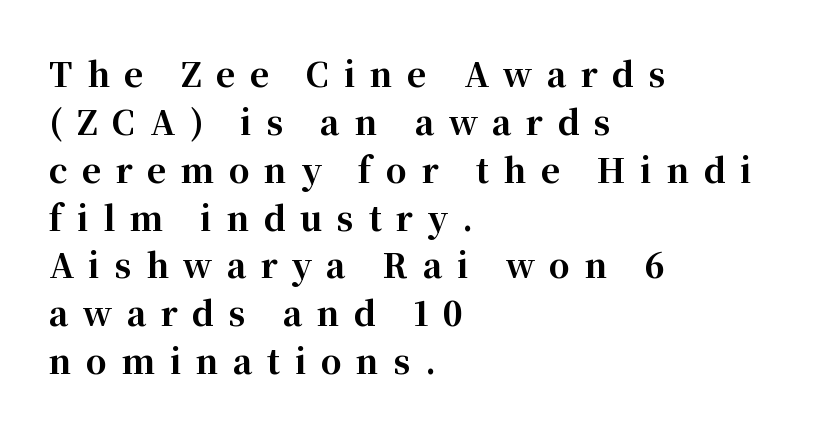
{"serif": "yes", "italic": "no", "bold": "yes", "weight": "bold", "width": "normal", "stroke_contrast": "high", "x_height": "medium", "monospaced": "no", "underline": "no", "align": "left", "line_spacing": "normal", "line_spacing_ratio": 1.45, "letter_spacing": "wide", "letter_spacing_em": 0.44, "glyph_px": 33}
